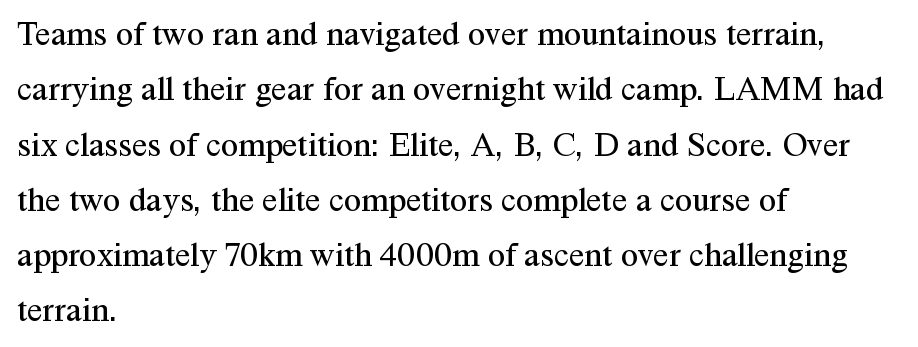
{"serif": "yes", "italic": "no", "bold": "no", "weight": "regular", "width": "normal", "stroke_contrast": "medium", "x_height": "medium", "monospaced": "no", "underline": "no", "align": "left", "line_spacing": "normal", "line_spacing_ratio": 1.58, "letter_spacing": "normal", "letter_spacing_em": 0.0, "glyph_px": 35}
